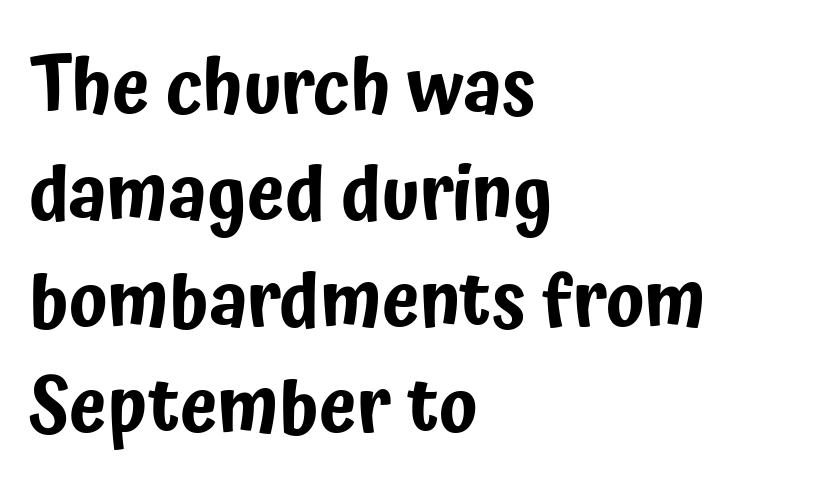
The paragraph shown leans on its left margin. The type is set solid horizontally, with unmodified tracking. Descenders are the only things crossing below the line. Horizontal bands of white between lines are of average thickness.
